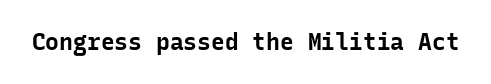
Q: Is the text bold? A: Yes.
Q: Is the text italic (slanted)? A: No, it is upright.
Q: Is the text underlined? A: No.
Q: Is the spacing between letters normal or unusually wide? A: Normal.
